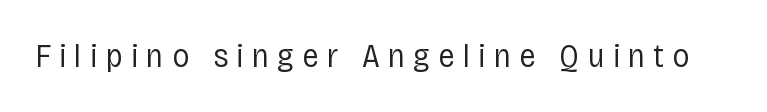
Letter spacing: wide. The typography opts for an upright posture over an oblique one. On a weight scale, this lands at 450 or below. Do the characters align in a grid? No, the font is proportional. Bare-footed words on every line. A sans-serif font was chosen for this passage.
